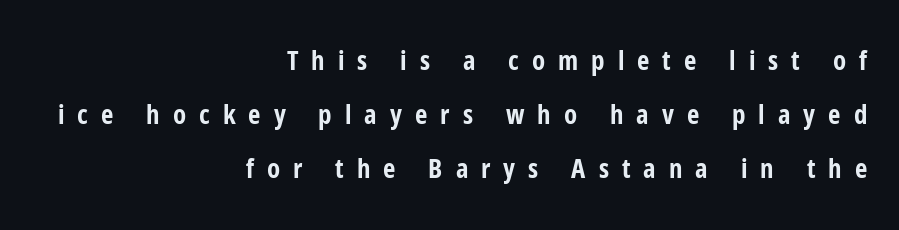
Unlike italic type, these characters show no tilt at all. A great deal of white space separates one row of letters from the next. The zone under the glyphs is completely vacant. The gaps between neighbouring characters are conspicuously large. The passage is arranged like a letterhead date or caption credit — flush right. Students, this is bold: see how much ink each stroke carries.
